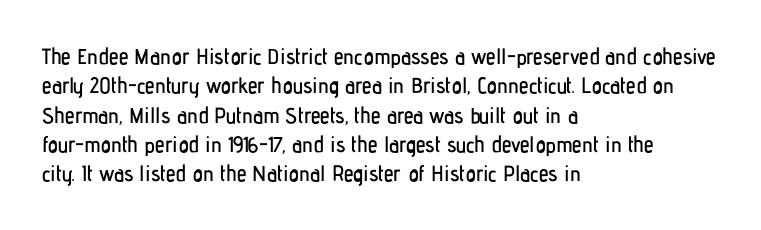
Glyph-to-glyph distance matches everyday printed text. If you drew a ruler down the left edge, every line would touch it. The letters stand upright; this is a roman face. No word sits above an underline. The line-height multiplier appears to be the usual default.
